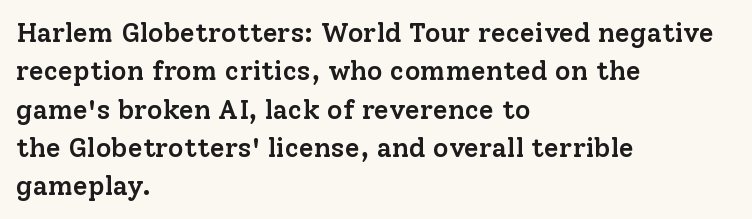
The image shows 27 px text type, upright; set left-aligned, normal line spacing (1.42x), normal letter spacing, not underlined.
